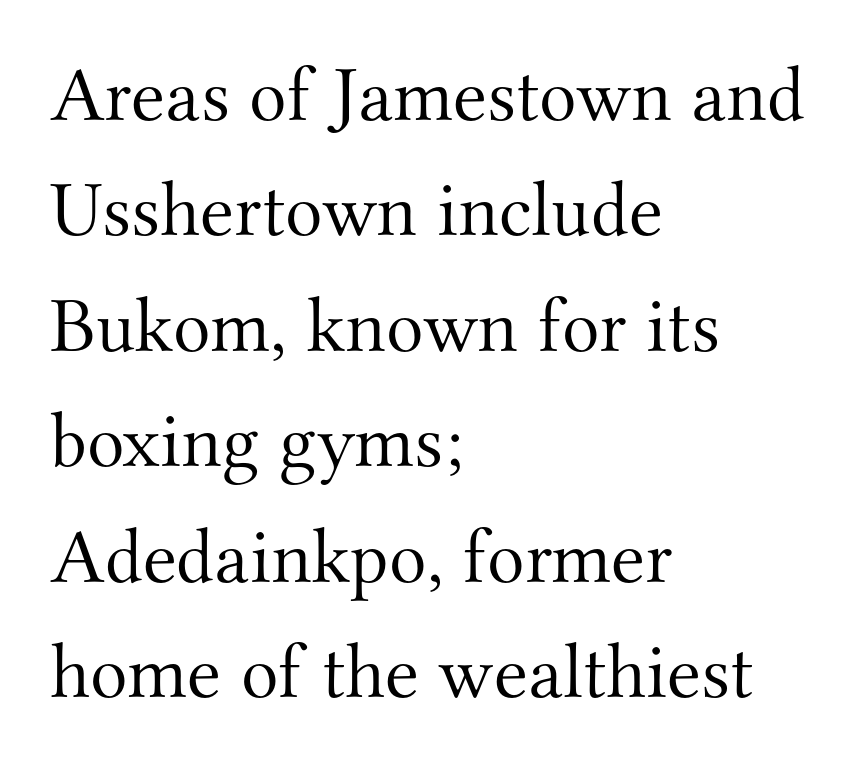
{"serif": "yes", "italic": "no", "bold": "no", "weight": "light", "width": "normal", "stroke_contrast": "medium", "x_height": "small", "monospaced": "no", "underline": "no", "align": "left", "line_spacing": "normal", "line_spacing_ratio": 1.48, "letter_spacing": "normal", "letter_spacing_em": 0.0, "glyph_px": 78}
